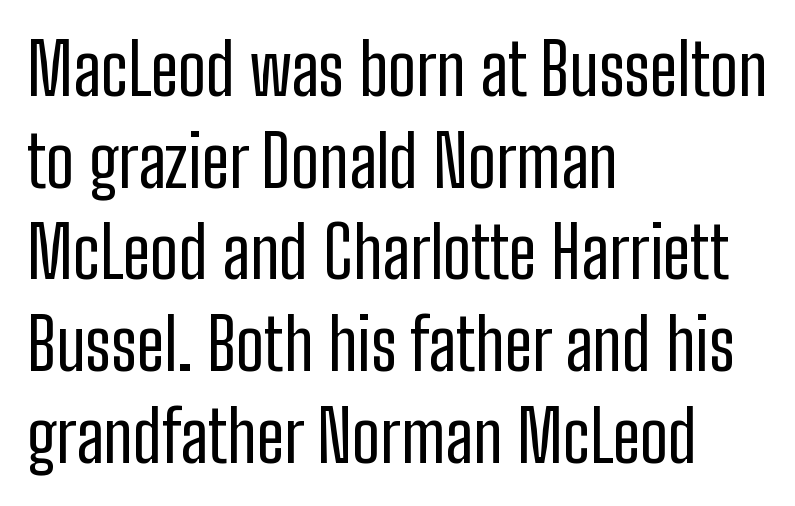
{"serif": "no", "italic": "no", "bold": "no", "weight": "regular", "width": "condensed", "stroke_contrast": "low", "x_height": "medium", "monospaced": "no", "underline": "no", "align": "left", "line_spacing": "normal", "line_spacing_ratio": 1.31, "letter_spacing": "normal", "letter_spacing_em": 0.0, "glyph_px": 70}
